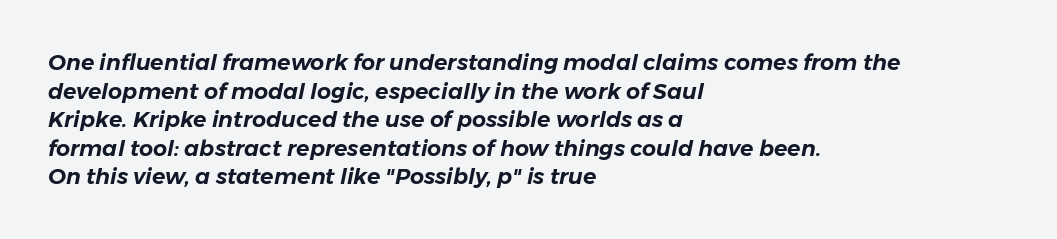
The image shows 22 px text type, italic (leaning right); set left-aligned, normal line spacing (1.3x), normal letter spacing, not underlined.
